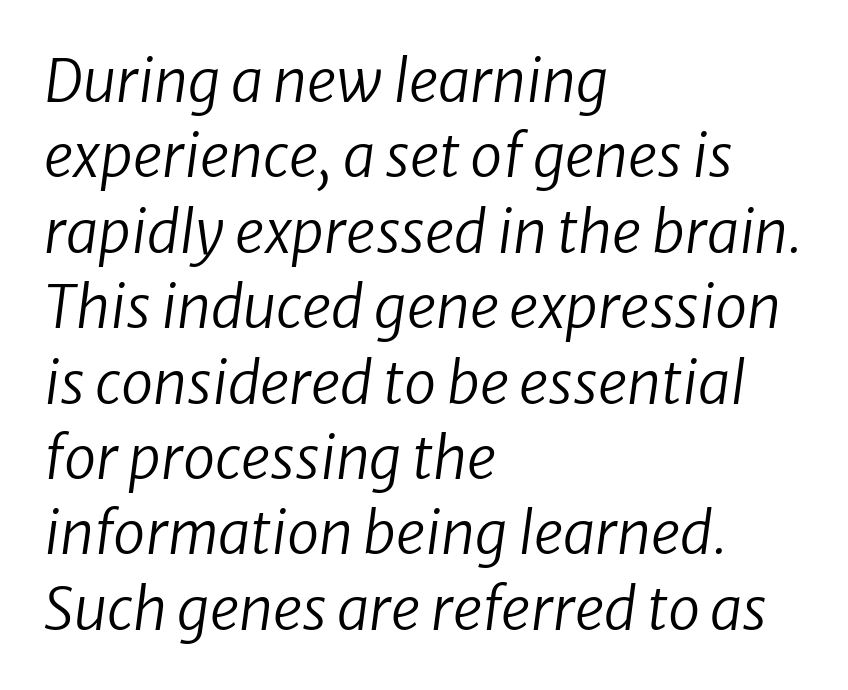
The image shows 58 px regular-weight type, italic (leaning right); set left-aligned, normal line spacing (1.3x), normal letter spacing, not underlined; low stroke contrast and a medium x-height.
